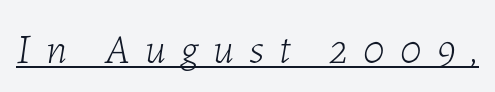
The image shows 41 px light type, italic (leaning right); set unusually wide letter spacing (+0.37 em), underlined; low stroke contrast and a medium x-height.
